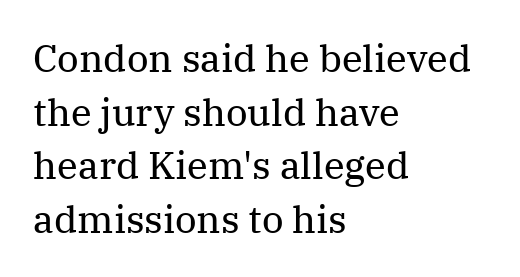
Q: Is the text bold? A: No.
Q: Is the text italic (slanted)? A: No, it is upright.
Q: Is the typeface a serif or a sans-serif typeface? A: Serif.
Q: Is the text underlined? A: No.
Q: How is the paragraph aligned? A: Left-aligned.
Q: Is the spacing between letters normal or unusually wide? A: Normal.
Q: Is the spacing between lines tight, normal or loose? A: Normal.
Q: Width (condensed, normal, or wide)? A: Normal.
Q: Stroke contrast? A: Medium.
Q: x-height? A: Medium.
Q: Monospaced? A: No.
